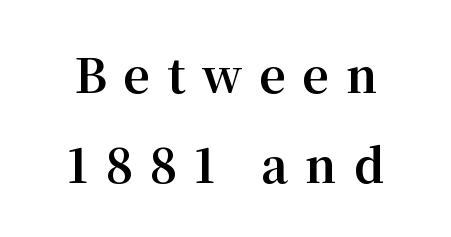
The image shows 46 px bold serif type, upright; set loose line spacing (1.95x), unusually wide letter spacing (+0.37 em), not underlined; medium stroke contrast and a medium x-height.
